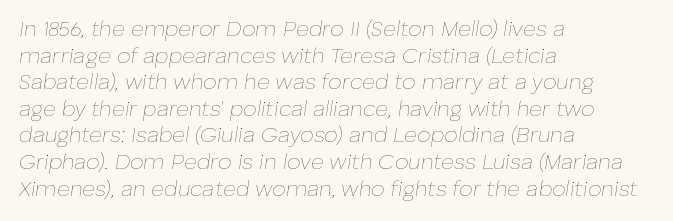
Q: Is the text bold? A: No.
Q: Is the text italic (slanted)? A: Yes, it leans right by about 8 degrees.
Q: Is the text underlined? A: No.
Q: How is the paragraph aligned? A: Left-aligned.
Q: Is the spacing between letters normal or unusually wide? A: Normal.
